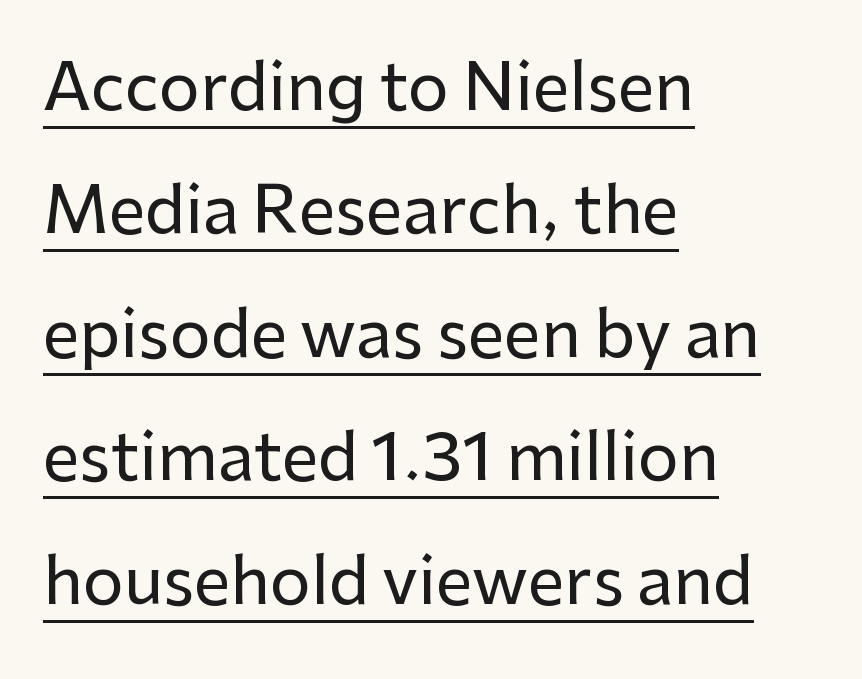
Are there feet on the stems? There aren't — it's a sans. A typesetter would call this leading open, well beyond the default. The letters advance in unequal steps, a hallmark of proportional type. The tracking reads as untouched default to a designer's eye. You can tell it's not italic because the verticals are truly vertical.
